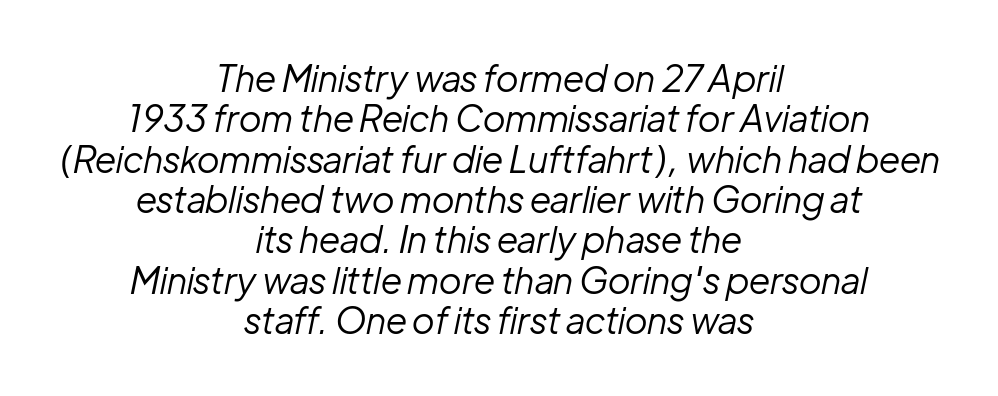
The face looks like a standard text weight, possibly lighter. If you measured baseline to baseline, you'd find a short distance. The lettering tilts uniformly, giving the passage an italic look. Which margin do the lines hug? Neither — every line sits in the middle. These lines are rendered in a variable-pitch font. The tracking reads as untouched default to a designer's eye.
